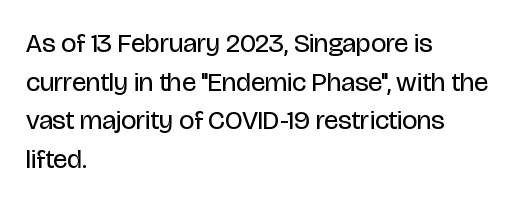
The image shows 27 px text type, upright; set left-aligned, normal line spacing (1.43x), normal letter spacing, not underlined.
